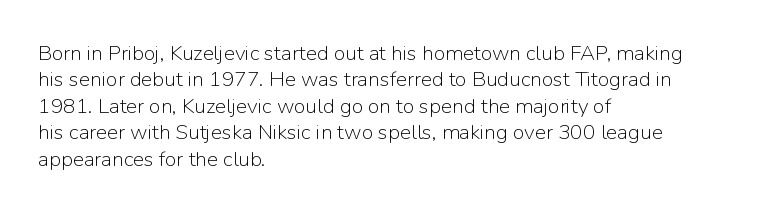
Q: Is the text bold? A: No.
Q: Is the text italic (slanted)? A: No, it is upright.
Q: Is the text underlined? A: No.
Q: How is the paragraph aligned? A: Left-aligned.
Q: Is the spacing between letters normal or unusually wide? A: Normal.
Q: Is the spacing between lines tight, normal or loose? A: Normal.
